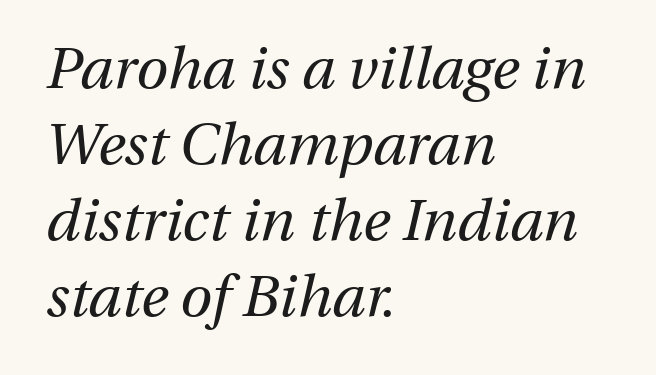
Q: Is the text bold? A: No.
Q: Is the text italic (slanted)? A: Yes, it leans right by about 13 degrees.
Q: Is the text underlined? A: No.
Q: How is the paragraph aligned? A: Left-aligned.
Q: Is the spacing between letters normal or unusually wide? A: Normal.
Q: Is the spacing between lines tight, normal or loose? A: Normal.
Q: Width (condensed, normal, or wide)? A: Normal.
Q: Stroke contrast? A: Medium.
Q: x-height? A: Medium.
Q: Monospaced? A: No.
